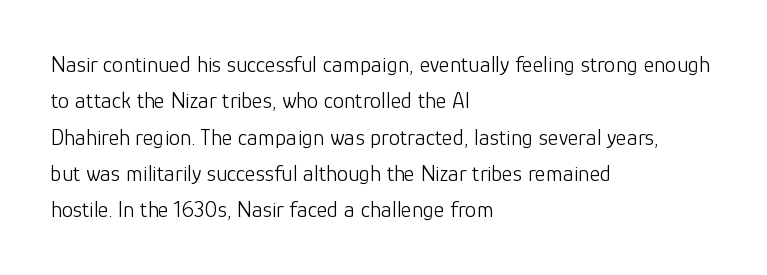
{"italic": "no", "bold": "no", "underline": "no", "align": "left", "line_spacing": "normal", "line_spacing_ratio": 1.58, "letter_spacing": "normal", "letter_spacing_em": 0.0, "glyph_px": 23}
